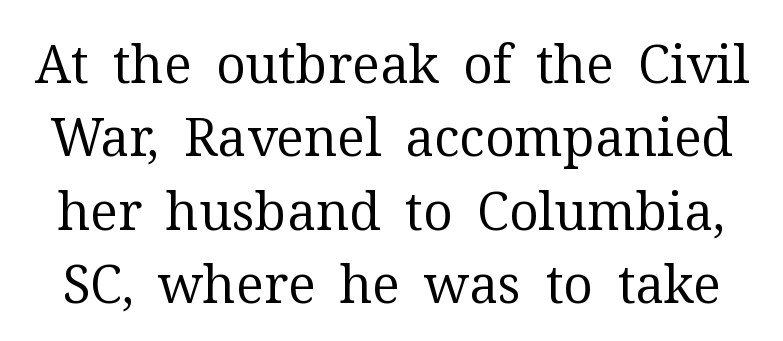
{"serif": "yes", "italic": "no", "bold": "no", "weight": "regular", "width": "normal", "stroke_contrast": "medium", "x_height": "medium", "monospaced": "no", "underline": "no", "line_spacing": "normal", "line_spacing_ratio": 1.41, "letter_spacing": "normal", "letter_spacing_em": 0.0, "glyph_px": 52}
